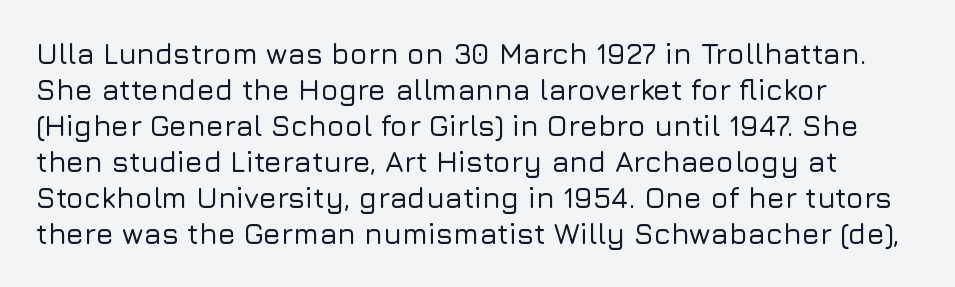
The image shows 29 px sans-serif type, upright; set left-aligned, line spacing 1.24x, normal letter spacing, not underlined; low stroke contrast and a medium x-height.
